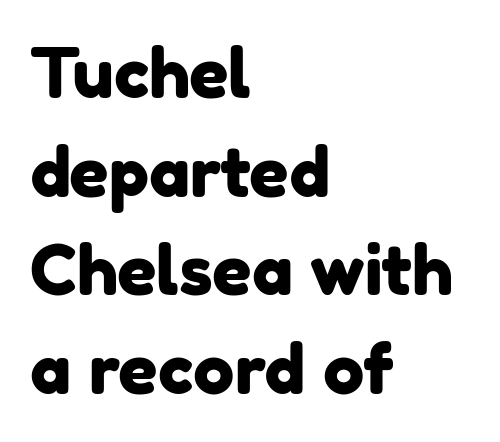
The image shows 69 px sans-serif type; set left-aligned, normal line spacing (1.43x), normal letter spacing, not underlined; low stroke contrast and a medium x-height.
